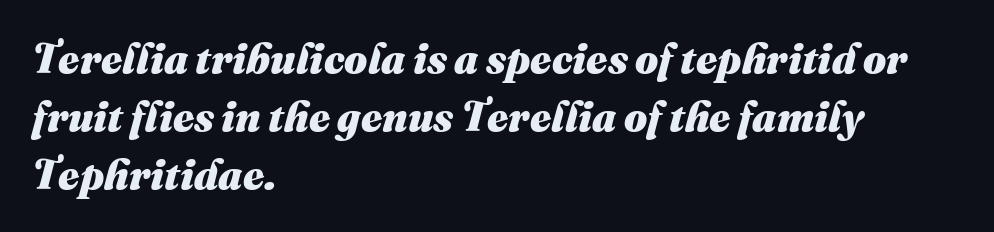
{"italic": "yes", "lean": "right", "slant_degrees": 16, "bold": "yes", "weight": "heavy", "width": "normal", "stroke_contrast": "medium", "x_height": "medium", "monospaced": "no", "underline": "no", "align": "left", "line_spacing": "normal", "line_spacing_ratio": 1.41, "letter_spacing": "normal", "letter_spacing_em": 0.0, "glyph_px": 41}
